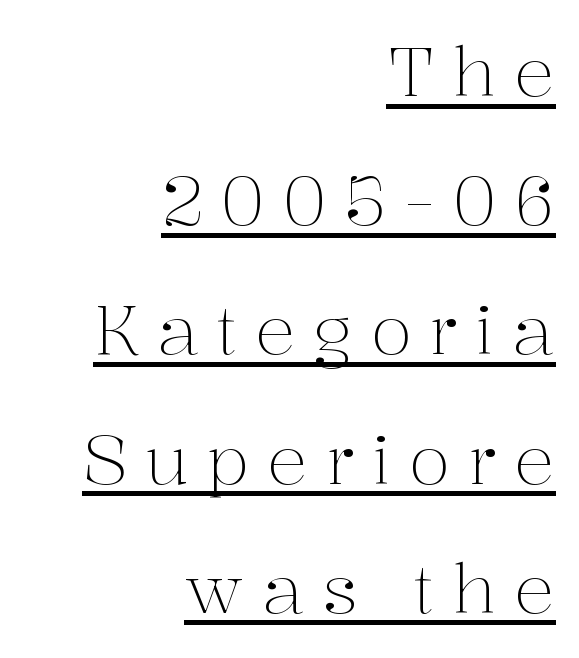
The image shows 68 px light serif type, upright; set right-aligned, loose line spacing (1.9x), unusually wide letter spacing (+0.26 em), underlined; medium stroke contrast and a medium x-height.
